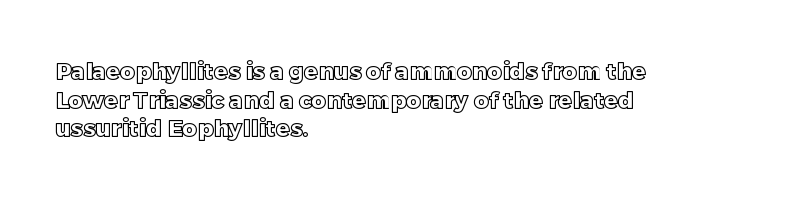
Q: Is the text italic (slanted)? A: No, it is upright.
Q: Is the text underlined? A: No.
Q: How is the paragraph aligned? A: Left-aligned.
Q: Is the spacing between letters normal or unusually wide? A: Normal.
